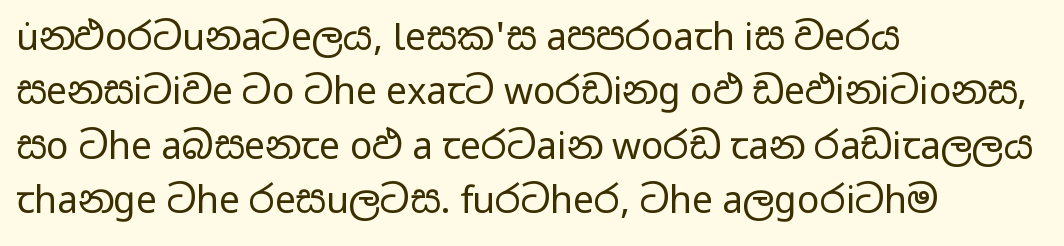
All the whitespace from short lines collects on the right. On a weight scale, this lands at 450 or below. Quick note: interline space is typical. Standard letterfit; no display-style spreading of the glyphs.
